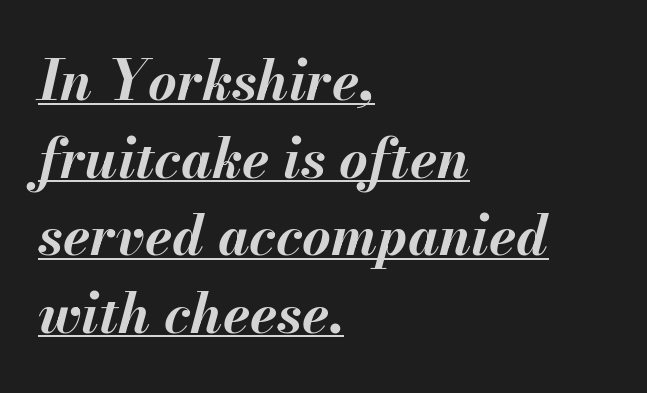
The image shows 55 px bold type, italic (leaning right); set left-aligned, normal line spacing (1.41x), normal letter spacing, underlined; medium stroke contrast and a small x-height.
